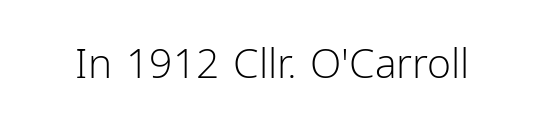
I'd call this a sans setting — the letters go barefoot. The zone under the glyphs is completely vacant. No chunkiness to these letters — they're not bold. The rendering uses natural spacing where letterforms have individual widths. You can tell it's not italic because the verticals are truly vertical. Tracking value appears to be zero — textbook default spacing.
